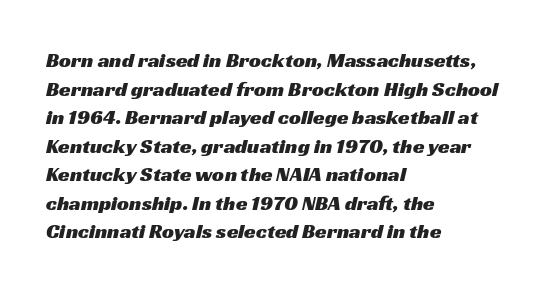
Q: Is the text underlined? A: No.
Q: How is the paragraph aligned? A: Left-aligned.
Q: Is the spacing between letters normal or unusually wide? A: Normal.
Q: Is the spacing between lines tight, normal or loose? A: Normal.
